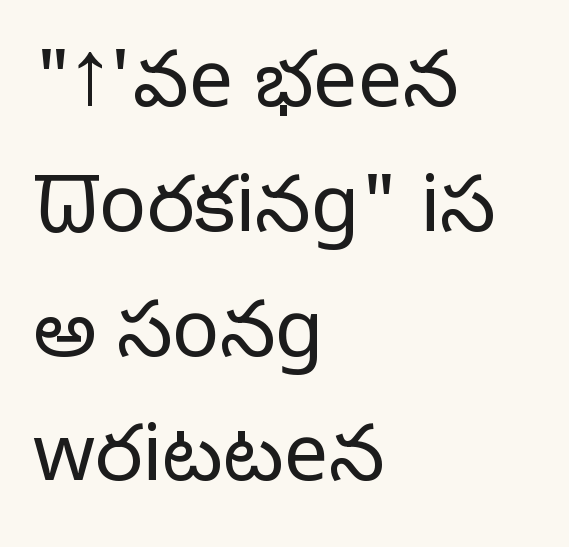
{"serif": "no", "italic": "no", "bold": "no", "weight": "light", "width": "normal", "stroke_contrast": "low", "x_height": "medium", "monospaced": "no", "underline": "no", "align": "left", "line_spacing": "normal", "line_spacing_ratio": 1.58, "letter_spacing": "normal", "letter_spacing_em": 0.0, "glyph_px": 79}
